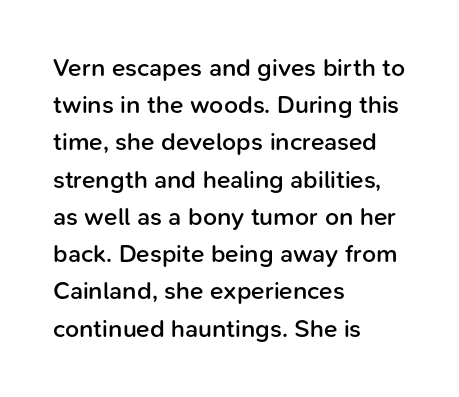
{"italic": "no", "bold": "semi", "underline": "no", "align": "left", "line_spacing": "normal", "line_spacing_ratio": 1.49, "letter_spacing": "normal", "letter_spacing_em": 0.0, "glyph_px": 25}
